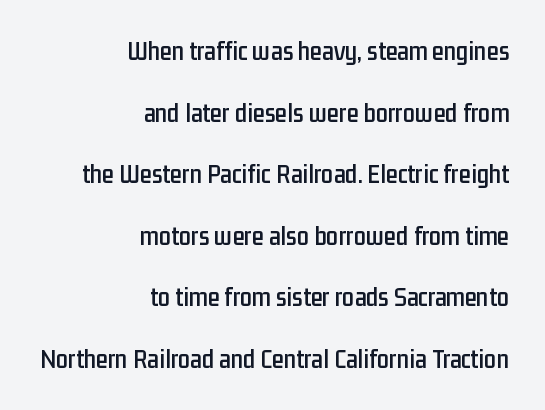
Q: Is the text italic (slanted)? A: No, it is upright.
Q: Is the text underlined? A: No.
Q: How is the paragraph aligned? A: Right-aligned.
Q: Is the spacing between letters normal or unusually wide? A: Normal.
Q: Is the spacing between lines tight, normal or loose? A: Loose.
